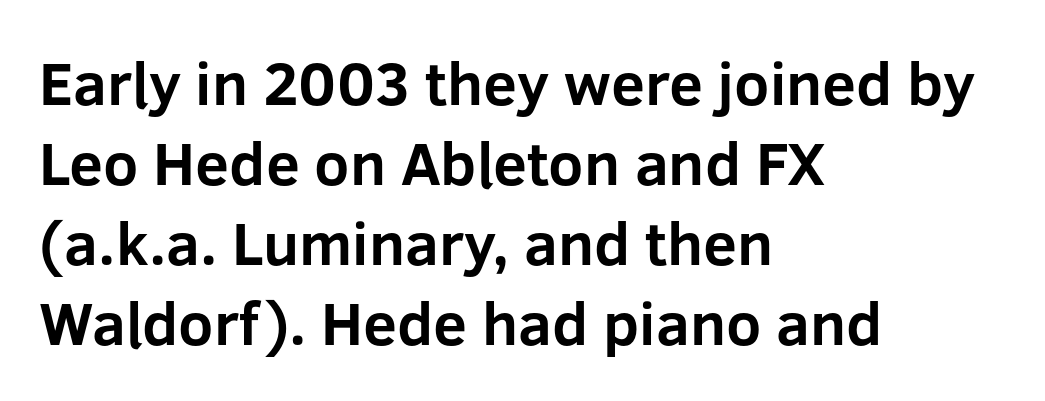
The image shows 61 px bold sans-serif type, upright; set left-aligned, normal line spacing (1.31x), normal letter spacing, not underlined; low stroke contrast and a medium x-height.
